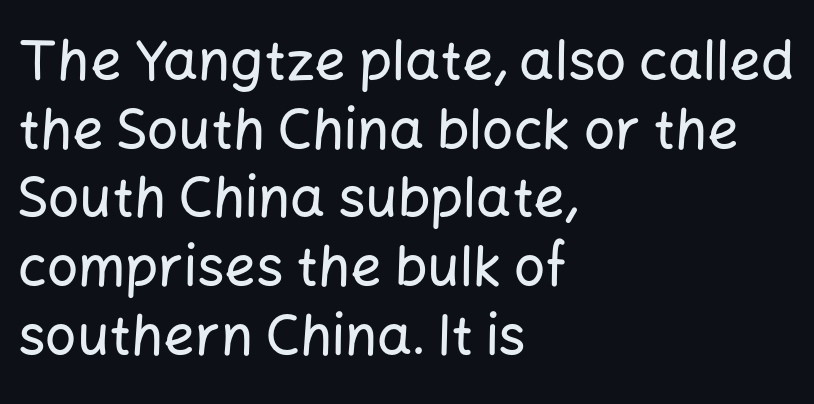
The image shows 55 px sans-serif type, upright; set left-aligned, normal line spacing (1.25x), normal letter spacing, not underlined; low stroke contrast and a medium x-height.
